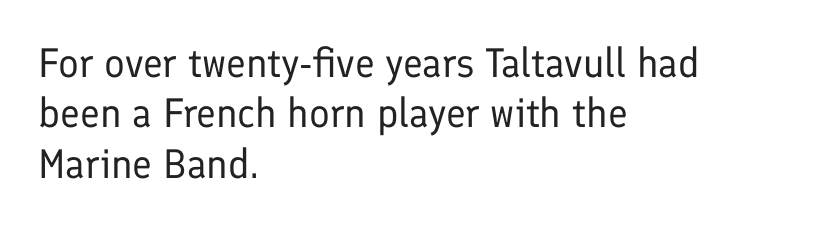
The ragged edge is on the right, which tells us the setting is flush left. The passage shown is typed in a proportional face where columns would drift. Nothing heavy about these letters — not bold at all. Vertical strokes here are truly vertical. The letters sit at their default tracking, neither squeezed nor spread. The glyphs in this specimen are sans serif.
